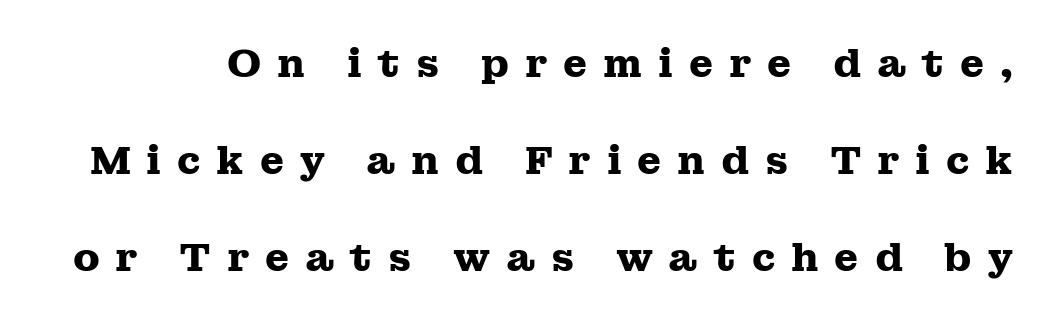
Q: Is the text bold? A: Yes.
Q: Is the text italic (slanted)? A: No, it is upright.
Q: Is the typeface a serif or a sans-serif typeface? A: Serif.
Q: Is the text underlined? A: No.
Q: Is the spacing between letters normal or unusually wide? A: Unusually wide.
Q: Is the spacing between lines tight, normal or loose? A: Loose.
Q: Width (condensed, normal, or wide)? A: Wide.
Q: Stroke contrast? A: Medium.
Q: x-height? A: Medium.
Q: Monospaced? A: No.
